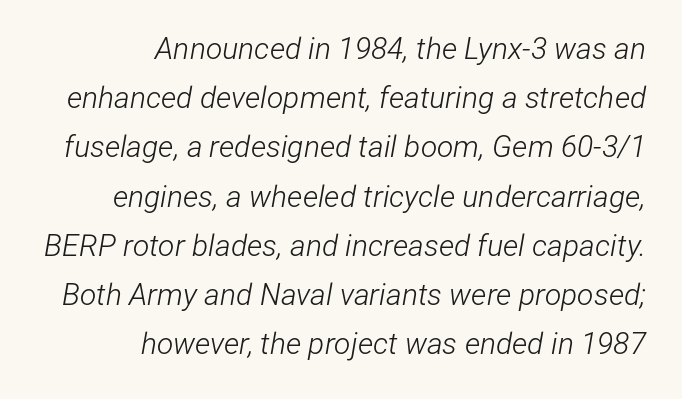
{"italic": "yes", "lean": "right", "slant_degrees": 12, "bold": "no", "weight": "light", "width": "condensed", "stroke_contrast": "low", "x_height": "medium", "monospaced": "no", "underline": "no", "align": "right", "line_spacing": "normal", "line_spacing_ratio": 1.64, "letter_spacing": "normal", "letter_spacing_em": 0.0, "glyph_px": 30}
